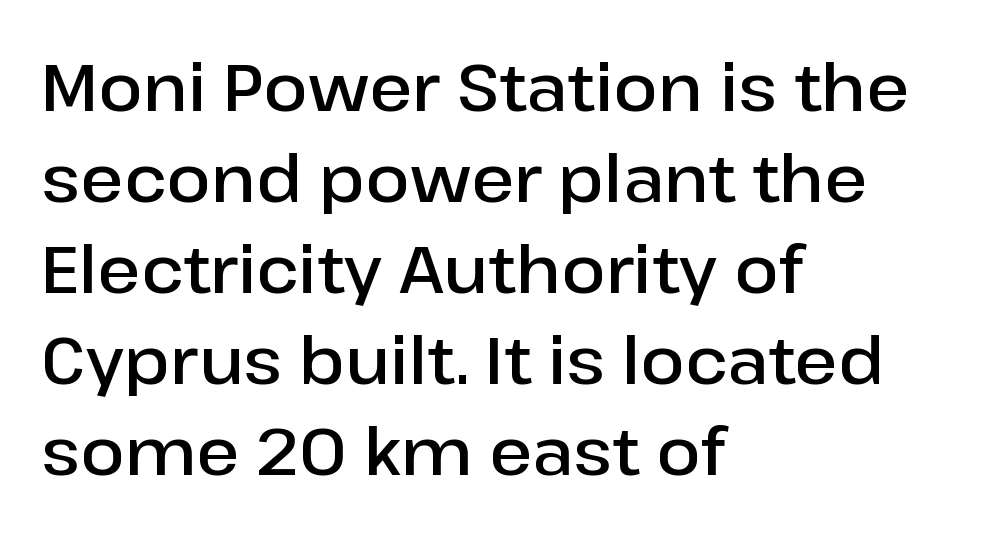
{"serif": "no", "italic": "no", "bold": "semi", "weight": "semibold", "width": "normal", "stroke_contrast": "low", "x_height": "medium", "monospaced": "no", "underline": "no", "align": "left", "line_spacing": "normal", "line_spacing_ratio": 1.4, "letter_spacing": "normal", "letter_spacing_em": 0.0, "glyph_px": 65}
